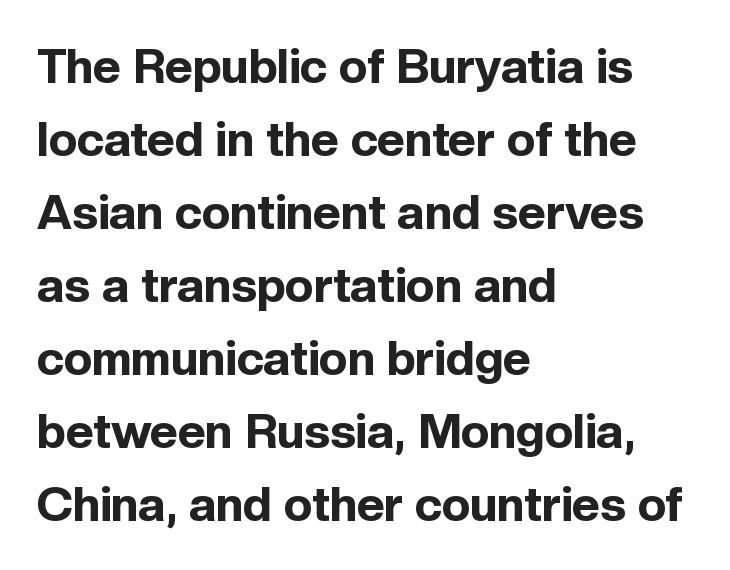
Q: Is the text bold? A: Yes.
Q: Is the text italic (slanted)? A: No, it is upright.
Q: Is the typeface a serif or a sans-serif typeface? A: Sans-serif.
Q: Is the text underlined? A: No.
Q: How is the paragraph aligned? A: Left-aligned.
Q: Is the spacing between letters normal or unusually wide? A: Normal.
Q: Is the spacing between lines tight, normal or loose? A: Normal.
Q: Width (condensed, normal, or wide)? A: Normal.
Q: x-height? A: Medium.
Q: Monospaced? A: No.
